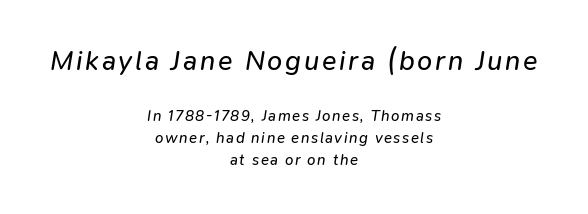
Q: Is the text bold? A: No.
Q: Is the text italic (slanted)? A: Yes, it leans right by about 9 degrees.
Q: Is the text underlined? A: No.
Q: How is the paragraph aligned? A: Centered.
Q: Is the spacing between lines tight, normal or loose? A: Normal.
Q: Which block of text is set in a larger size, the first (top) or the second (bottom)? A: The first (top) one.
